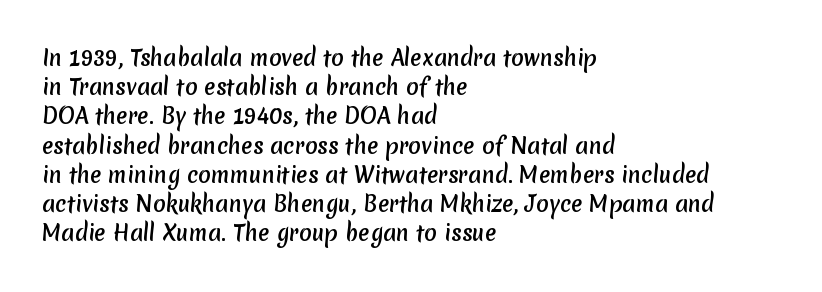
The image shows 21 px bold type; set left-aligned, normal line spacing (1.39x), normal letter spacing, not underlined.
